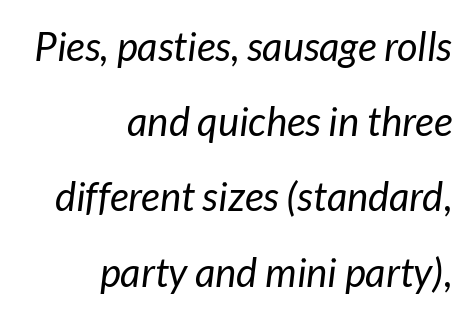
Q: Is the text bold? A: No.
Q: Is the text italic (slanted)? A: Yes, it leans right by about 7 degrees.
Q: Is the text underlined? A: No.
Q: How is the paragraph aligned? A: Right-aligned.
Q: Is the spacing between letters normal or unusually wide? A: Normal.
Q: Width (condensed, normal, or wide)? A: Normal.
Q: Stroke contrast? A: Low.
Q: x-height? A: Medium.
Q: Monospaced? A: No.
